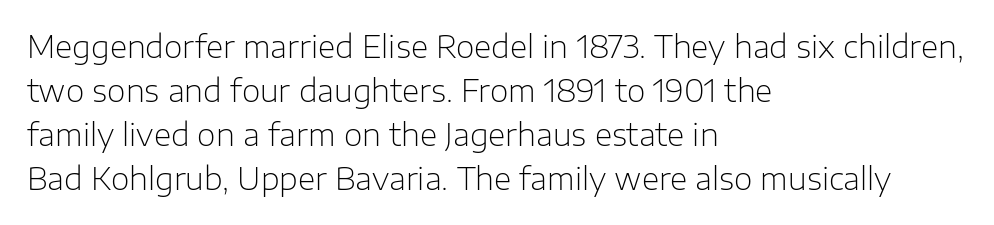
The image shows 30 px light sans-serif type, upright; set left-aligned, normal line spacing (1.47x), normal letter spacing, not underlined; low stroke contrast and a medium x-height.
